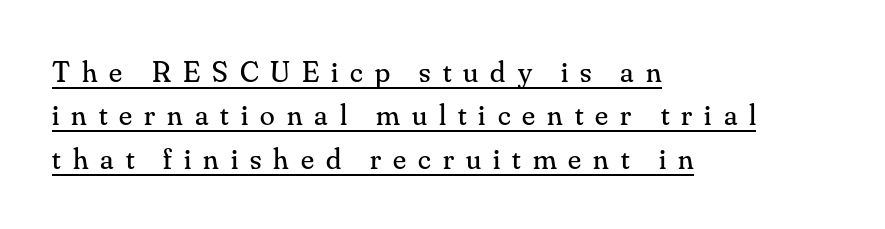
A roman cut, with each character standing at attention. Letter spacing: wide. A continuous stroke trails under the words, as in a hyperlink. The setting favours the left margin, as ordinary paragraphs usually do.
